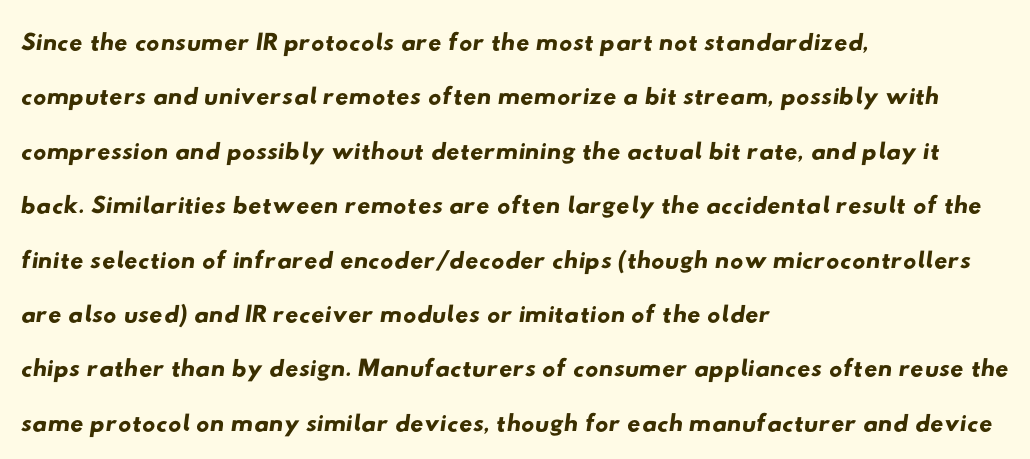
{"serif": "no", "width": "wide", "stroke_contrast": "low", "x_height": "small", "monospaced": "no", "underline": "no", "align": "left", "line_spacing": "normal", "line_spacing_ratio": 1.47, "letter_spacing": "normal", "letter_spacing_em": 0.0, "glyph_px": 37}
